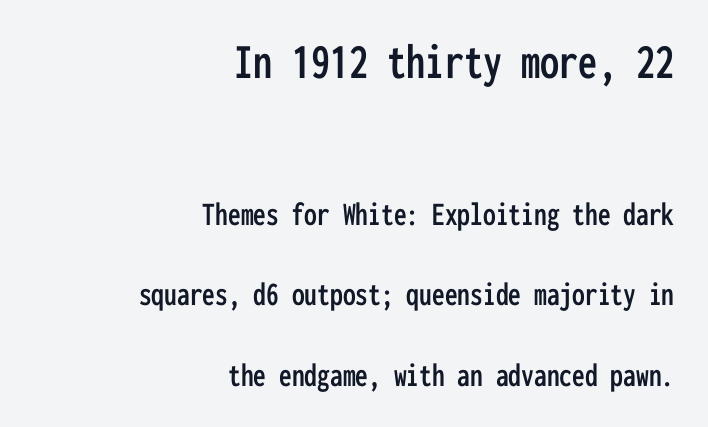
The image shows 51 px condensed sans-serif type, upright, monospaced; set right-aligned, loose line spacing (2.36x), normal letter spacing, not underlined; the first (top) block is 1.5x larger; low stroke contrast and a medium x-height.
